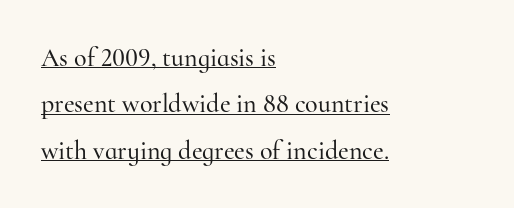
Q: Is the text italic (slanted)? A: No, it is upright.
Q: Is the text underlined? A: Yes.
Q: How is the paragraph aligned? A: Left-aligned.
Q: Is the spacing between letters normal or unusually wide? A: Normal.
